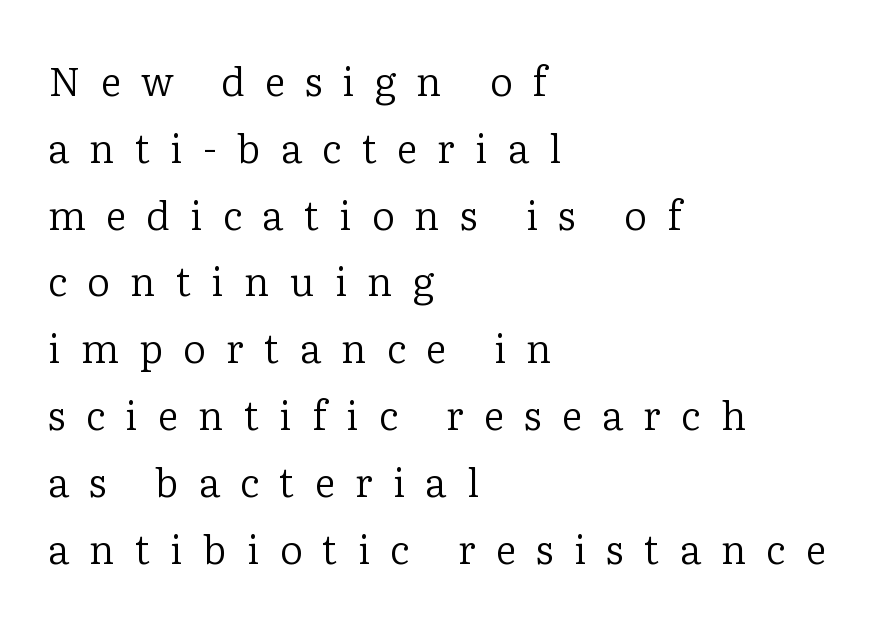
{"serif": "yes", "italic": "no", "bold": "no", "weight": "regular", "width": "normal", "stroke_contrast": "low", "x_height": "medium", "monospaced": "no", "underline": "no", "align": "left", "line_spacing": "normal", "line_spacing_ratio": 1.67, "letter_spacing": "wide", "letter_spacing_em": 0.5, "glyph_px": 40}
